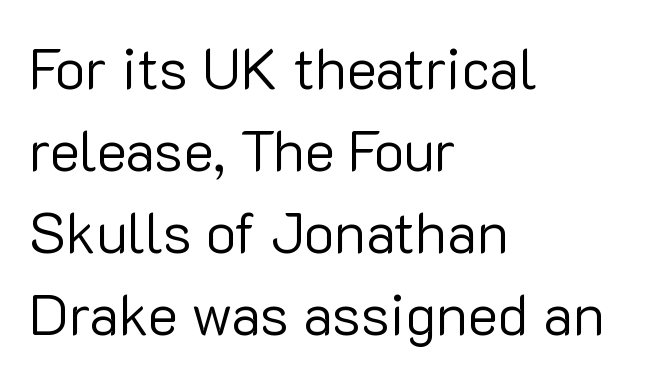
Q: Is the text bold? A: No.
Q: Is the text italic (slanted)? A: No, it is upright.
Q: Is the typeface a serif or a sans-serif typeface? A: Sans-serif.
Q: Is the text underlined? A: No.
Q: How is the paragraph aligned? A: Left-aligned.
Q: Is the spacing between letters normal or unusually wide? A: Normal.
Q: Is the spacing between lines tight, normal or loose? A: Normal.
Q: Width (condensed, normal, or wide)? A: Normal.
Q: Stroke contrast? A: Low.
Q: x-height? A: Medium.
Q: Monospaced? A: No.
